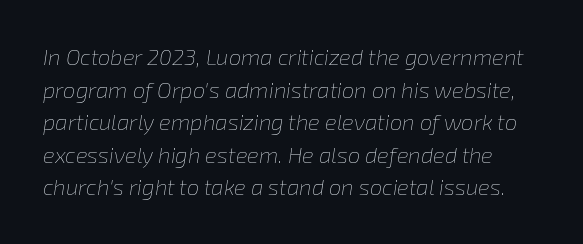
Caption: standard tracking, unaltered. The line-height multiplier appears to be the usual default. Every character sits at an angle, as italics do. Anything drawn beneath the words? Only blank space.
